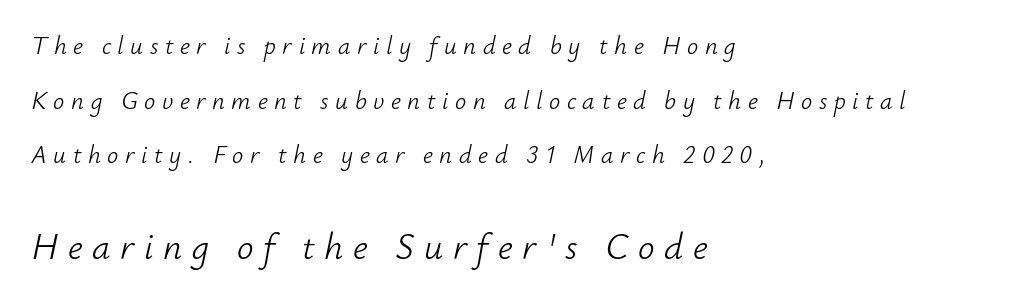
The weight tops out at a normal text grade. Observe the lean: these are italic letterforms. Interline gaps are noticeably wide in this sample. Note the varied advance widths — an 'i' is clearly narrower than an 'm'. The more generous point size was reserved for the lower chunk.
